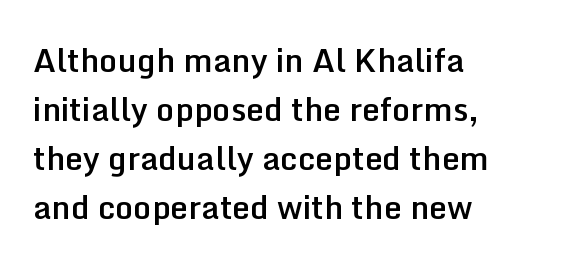
The image shows 32 px semibold sans-serif type, upright; set left-aligned, normal line spacing (1.53x), normal letter spacing, not underlined; low stroke contrast and a medium x-height.
